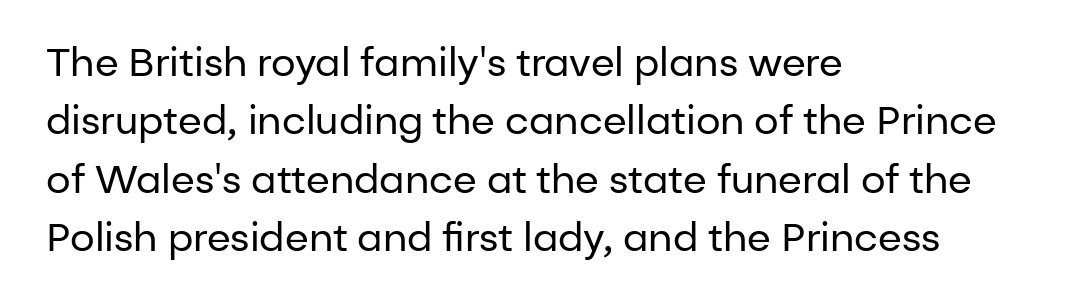
The image shows 39 px regular-weight sans-serif type, upright; set left-aligned, normal line spacing (1.5x), normal letter spacing, not underlined; low stroke contrast and a medium x-height.
